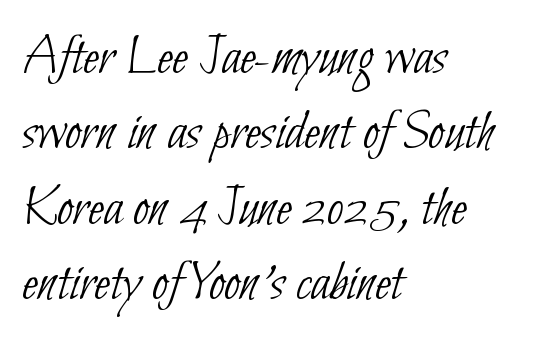
Quick note: underline off. Ink coverage per letter is moderate at most. Tracking here is standard; glyphs follow each other at the usual distance. The rendering uses natural spacing where letterforms have individual widths. Unlike a traditional serif, this face leaves its strokes unadorned.
